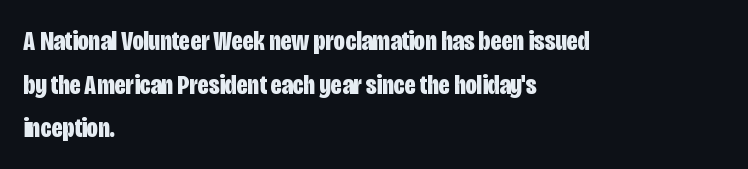
Look at the bottom of the vertical strokes: they stop flat, with no serifs. Each line starts at the same left margin while the right side varies. Notice how the stems are strictly vertical — no italics here. These lines are rendered in a variable-pitch font. Rule under the text: the space is simply empty. Letter spacing: default.
